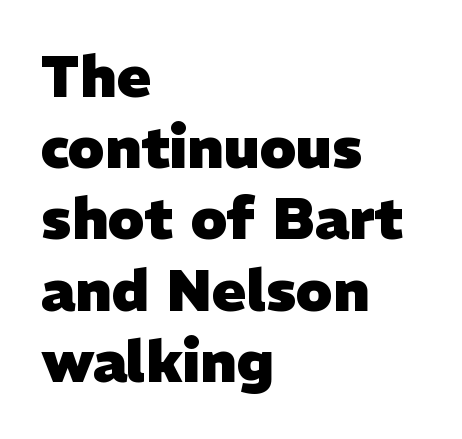
The gap between lines stays unmarked. Heavy-handed strokes throughout: this text is bold. These lines are set flush left with a ragged right edge. These lines are rendered in a variable-pitch font.
